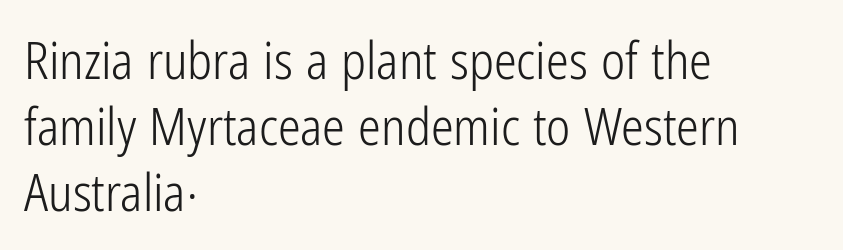
The image shows 51 px light, condensed sans-serif type, upright; set left-aligned, normal line spacing (1.29x), normal letter spacing, not underlined; low stroke contrast and a medium x-height.
